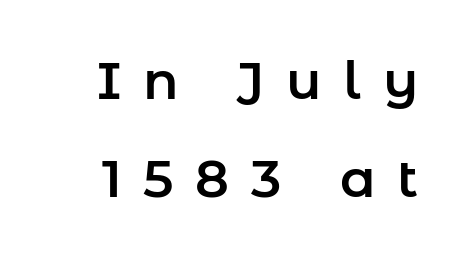
The image shows 52 px sans-serif type, upright; set line spacing 1.89x, unusually wide letter spacing (+0.42 em), not underlined; low stroke contrast and a medium x-height.
